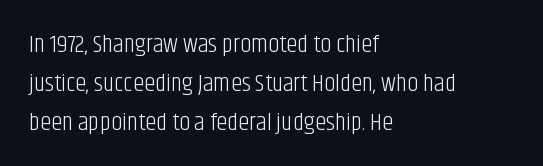
{"italic": "no", "bold": "no", "underline": "no", "align": "left", "line_spacing": "normal", "line_spacing_ratio": 1.57, "letter_spacing": "normal", "letter_spacing_em": 0.0, "glyph_px": 25}
